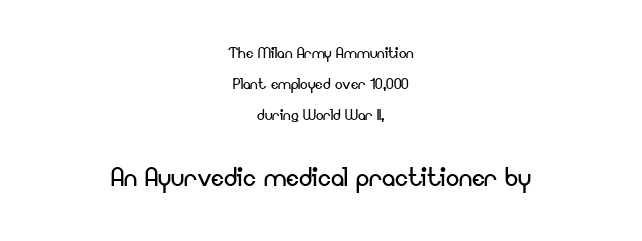
Q: Is the text bold? A: No.
Q: Is the text italic (slanted)? A: No, it is upright.
Q: Is the typeface a serif or a sans-serif typeface? A: Sans-serif.
Q: Is the text underlined? A: No.
Q: How is the paragraph aligned? A: Centered.
Q: Is the spacing between letters normal or unusually wide? A: Normal.
Q: Is the spacing between lines tight, normal or loose? A: Normal.
Q: Which block of text is set in a larger size, the first (top) or the second (bottom)? A: The second (bottom) one.
Q: Width (condensed, normal, or wide)? A: Normal.
Q: Stroke contrast? A: Low.
Q: x-height? A: Small.
Q: Monospaced? A: No.
